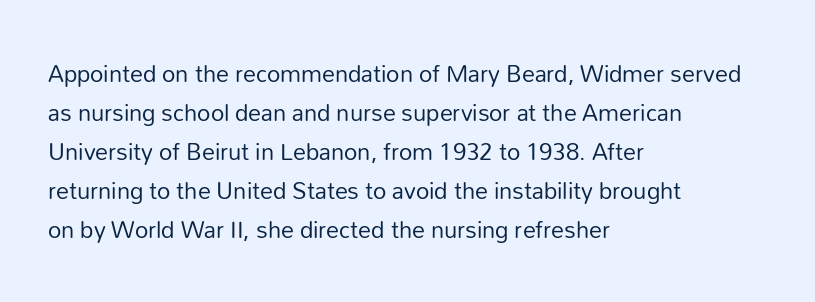
{"italic": "no", "bold": "no", "underline": "no", "align": "left", "line_spacing": "normal", "line_spacing_ratio": 1.5, "letter_spacing": "normal", "letter_spacing_em": 0.0, "glyph_px": 26}
